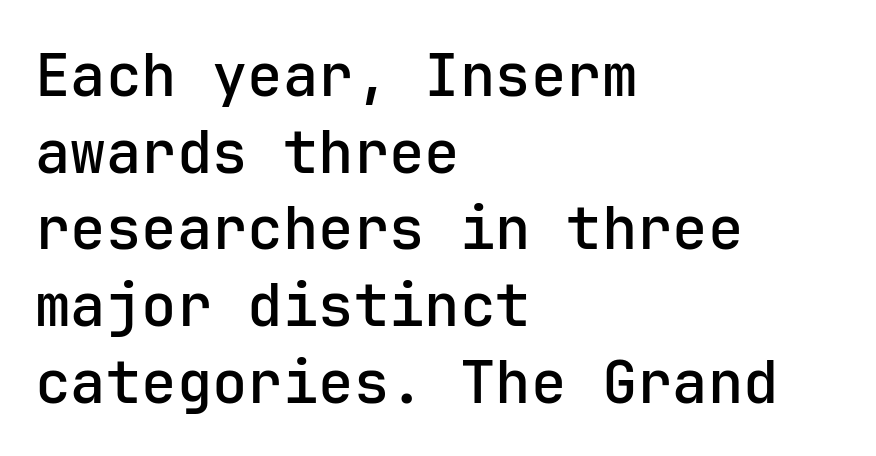
The image shows 59 px semibold sans-serif type, upright; set left-aligned, normal line spacing (1.3x), normal letter spacing, not underlined; low stroke contrast and a medium x-height.
